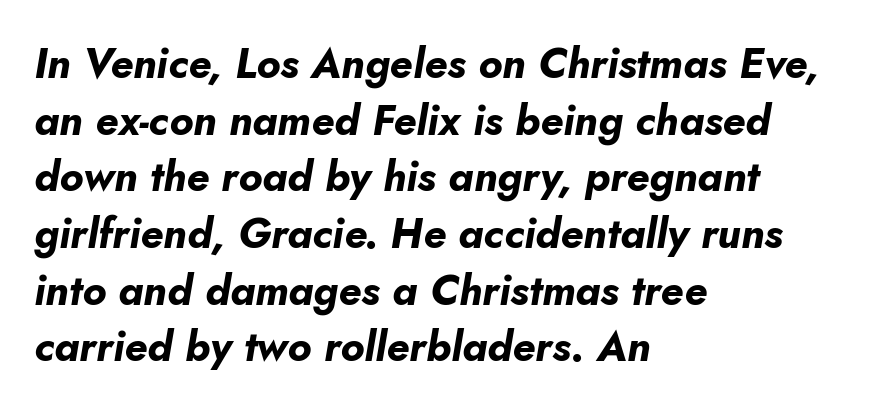
The image shows 42 px bold type, italic (leaning right); set left-aligned, normal line spacing (1.35x), normal letter spacing, not underlined; low stroke contrast and a small x-height.
